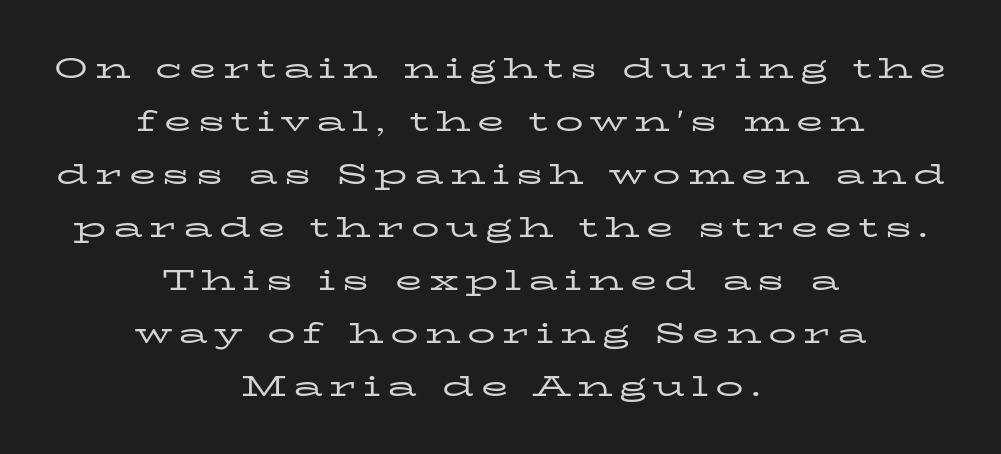
{"serif": "yes", "italic": "no", "bold": "no", "weight": "regular", "width": "wide", "stroke_contrast": "low", "x_height": "medium", "monospaced": "no", "underline": "no", "align": "center", "line_spacing_ratio": 1.89, "letter_spacing": "wide", "letter_spacing_em": 0.23, "glyph_px": 28}
